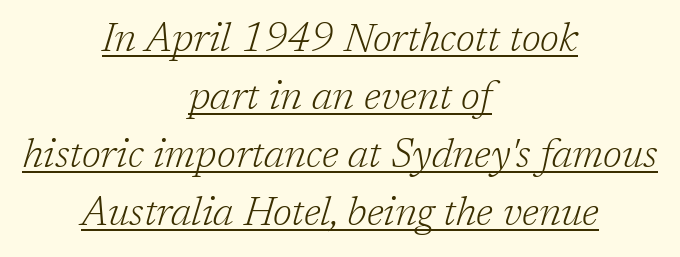
The image shows 40 px light serif type, italic (leaning right); set centered, normal line spacing (1.45x), normal letter spacing, underlined; low stroke contrast and a medium x-height.
